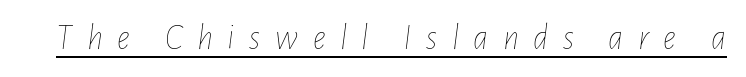
Q: Is the text bold? A: No.
Q: Is the text italic (slanted)? A: Yes, it leans right by about 7 degrees.
Q: Is the text underlined? A: Yes.
Q: Is the spacing between letters normal or unusually wide? A: Unusually wide.
Q: Width (condensed, normal, or wide)? A: Condensed.
Q: Stroke contrast? A: Low.
Q: x-height? A: Medium.
Q: Monospaced? A: No.
